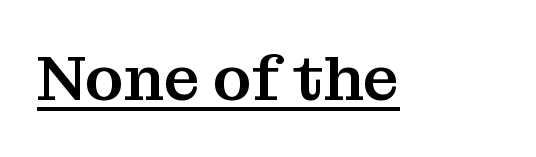
The image shows 64 px serif type, upright; set normal letter spacing, underlined; medium stroke contrast and a medium x-height.
